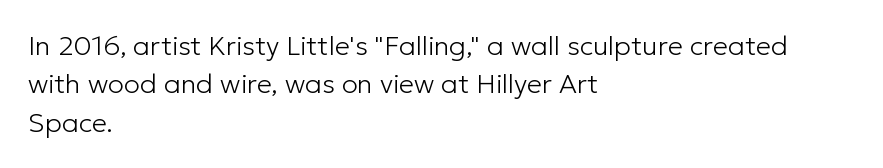
Every row of glyphs begins at an identical x-position on the left. A roman cut, with each character standing at attention. Does the leading feel generous? No, just average. The tracking reads as untouched default to a designer's eye.
